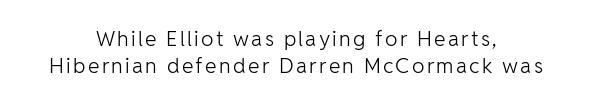
Q: Is the text bold? A: No.
Q: Is the text italic (slanted)? A: No, it is upright.
Q: Is the text underlined? A: No.
Q: How is the paragraph aligned? A: Centered.
Q: Is the spacing between lines tight, normal or loose? A: Normal.
